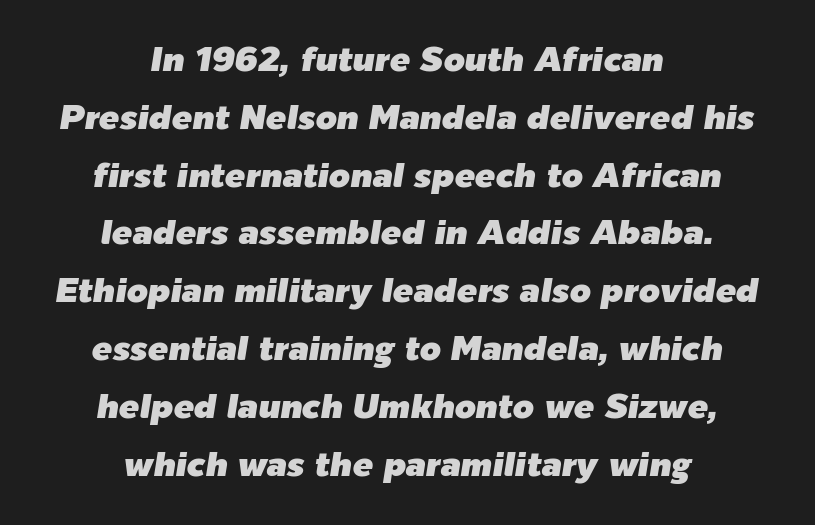
Q: Is the text italic (slanted)? A: Yes, it leans right by about 9 degrees.
Q: Is the text underlined? A: No.
Q: How is the paragraph aligned? A: Centered.
Q: Is the spacing between letters normal or unusually wide? A: Normal.
Q: Is the spacing between lines tight, normal or loose? A: Normal.
Q: Width (condensed, normal, or wide)? A: Normal.
Q: Stroke contrast? A: Low.
Q: x-height? A: Medium.
Q: Monospaced? A: No.
